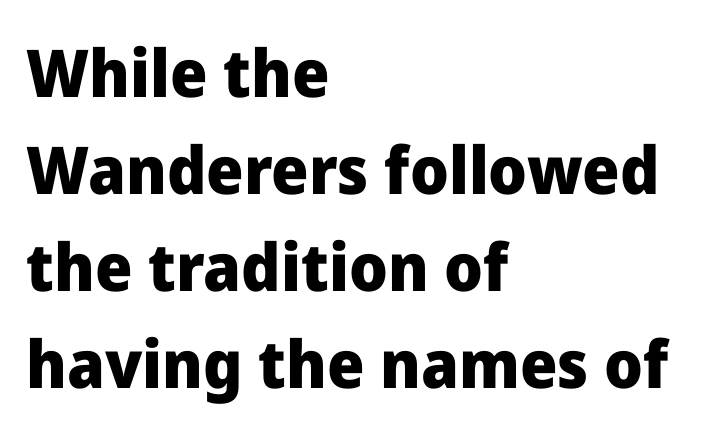
The leading is moderate, giving the passage an even texture. Quick note: not italic, upright. Observe the absence of serifs on each vertical stroke in this sample. The passage shown is typed in a proportional face where columns would drift.
